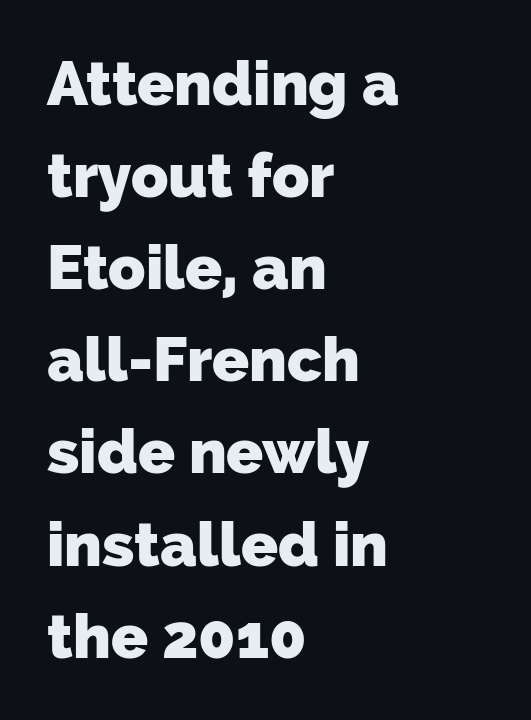
Q: Is the text bold? A: Yes.
Q: Is the typeface a serif or a sans-serif typeface? A: Sans-serif.
Q: Is the text underlined? A: No.
Q: How is the paragraph aligned? A: Left-aligned.
Q: Is the spacing between letters normal or unusually wide? A: Normal.
Q: Is the spacing between lines tight, normal or loose? A: Normal.
Q: Width (condensed, normal, or wide)? A: Normal.
Q: Stroke contrast? A: Low.
Q: x-height? A: Medium.
Q: Monospaced? A: No.
